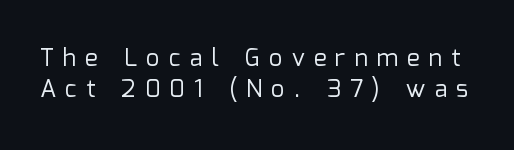
The image shows 24 px text type, upright; set normal line spacing (1.29x), unusually wide letter spacing (+0.38 em), not underlined.
